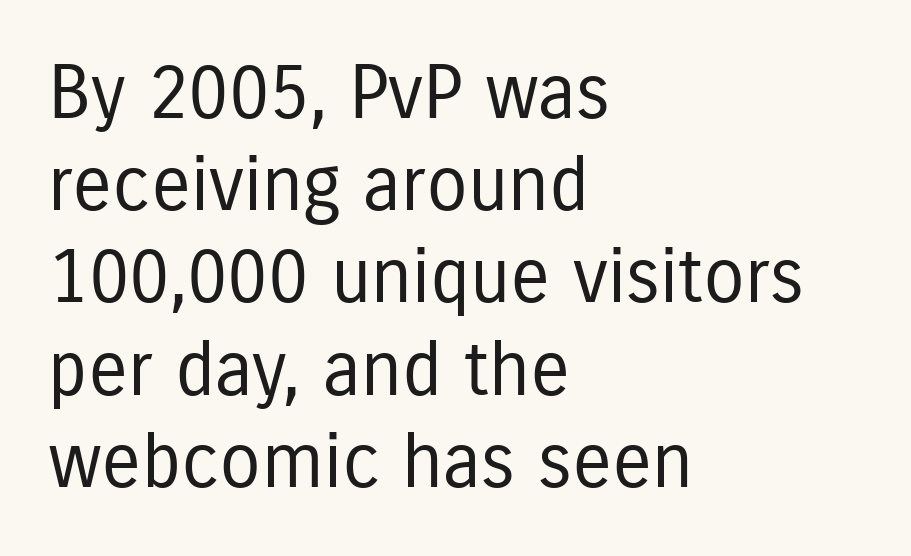
{"serif": "no", "italic": "no", "bold": "no", "weight": "regular", "width": "condensed", "stroke_contrast": "low", "x_height": "medium", "monospaced": "no", "underline": "no", "align": "left", "line_spacing_ratio": 1.23, "letter_spacing": "normal", "letter_spacing_em": 0.0, "glyph_px": 75}
